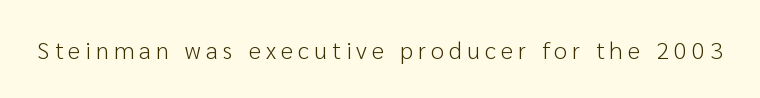
Q: Is the text bold? A: No.
Q: Is the text italic (slanted)? A: No, it is upright.
Q: Is the text underlined? A: No.
Q: Is the spacing between letters normal or unusually wide? A: Unusually wide.
